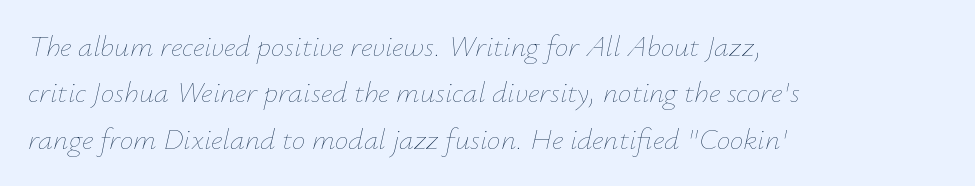
Q: Is the text bold? A: No.
Q: Is the text italic (slanted)? A: Yes, it leans right by about 12 degrees.
Q: Is the text underlined? A: No.
Q: How is the paragraph aligned? A: Left-aligned.
Q: Is the spacing between letters normal or unusually wide? A: Normal.
Q: Is the spacing between lines tight, normal or loose? A: Normal.
Q: Width (condensed, normal, or wide)? A: Normal.
Q: Stroke contrast? A: Low.
Q: x-height? A: Small.
Q: Monospaced? A: No.
